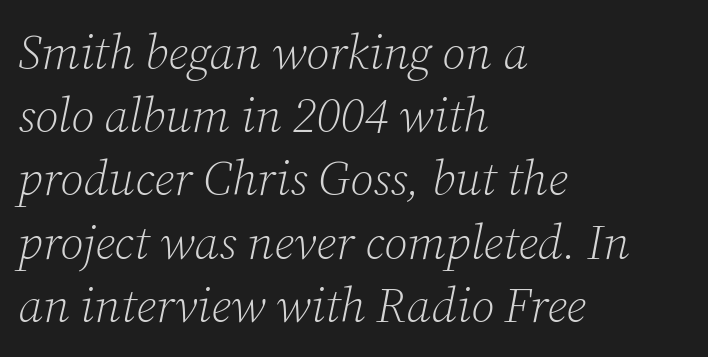
The paragraph has a hard left edge and a soft right edge. The letterforms sit shoulder to shoulder at normal distance. Each letter keeps its own natural width here, so spacing adapts to shape. The typography opts for an oblique posture over an upright one. Rows of type keep a routine distance in the vertical direction.
